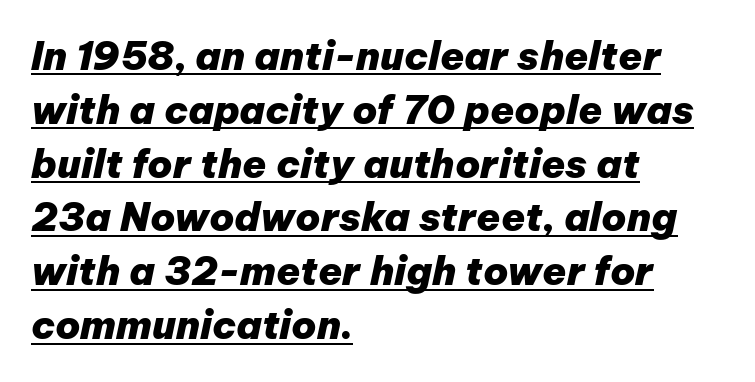
{"italic": "yes", "lean": "right", "slant_degrees": 12, "bold": "yes", "weight": "heavy", "width": "normal", "stroke_contrast": "low", "x_height": "medium", "monospaced": "no", "underline": "yes", "align": "left", "line_spacing": "normal", "line_spacing_ratio": 1.38, "letter_spacing": "normal", "letter_spacing_em": 0.0, "glyph_px": 39}
